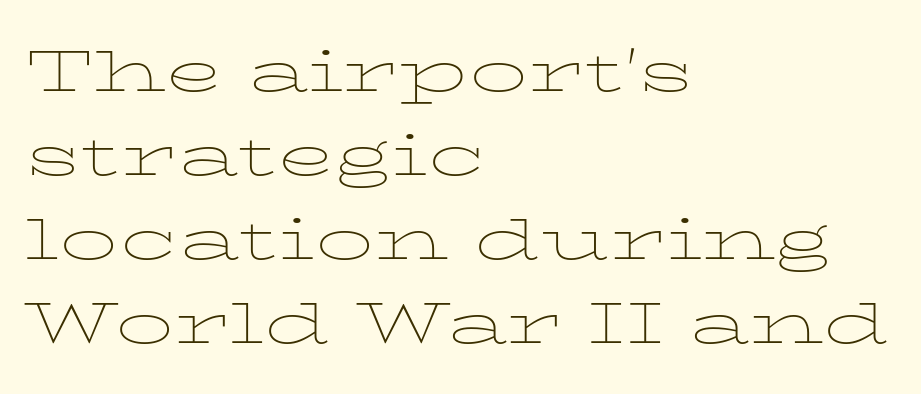
Q: Is the text bold? A: No.
Q: Is the text italic (slanted)? A: No, it is upright.
Q: Is the typeface a serif or a sans-serif typeface? A: Serif.
Q: Is the text underlined? A: No.
Q: How is the paragraph aligned? A: Left-aligned.
Q: Is the spacing between letters normal or unusually wide? A: Normal.
Q: Is the spacing between lines tight, normal or loose? A: Normal.
Q: Width (condensed, normal, or wide)? A: Wide.
Q: Stroke contrast? A: Low.
Q: x-height? A: Medium.
Q: Monospaced? A: No.
